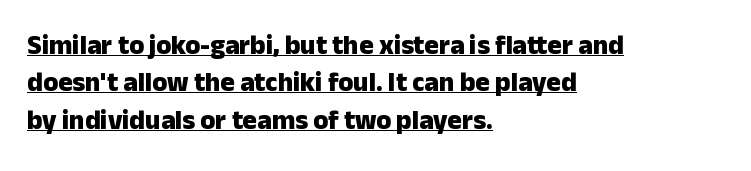
In designer terms, the underline attribute is active on this setting. The paragraph shown leans on its left margin. Spacing between characters is what you'd get straight out of the box. This is heavy type, rendered in bold. Ascenders rise straight up at ninety degrees. Regarding leading, the lines here are spaced in the standard way.
